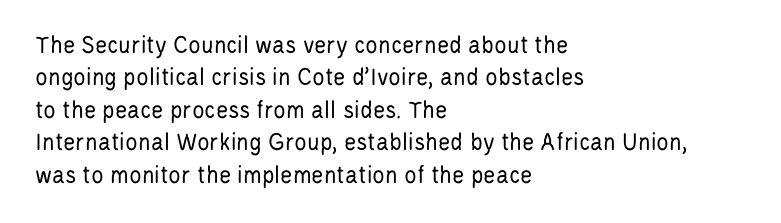
Q: Is the text bold? A: No.
Q: Is the text italic (slanted)? A: No, it is upright.
Q: Is the text underlined? A: No.
Q: How is the paragraph aligned? A: Left-aligned.
Q: Is the spacing between letters normal or unusually wide? A: Normal.
Q: Is the spacing between lines tight, normal or loose? A: Normal.
